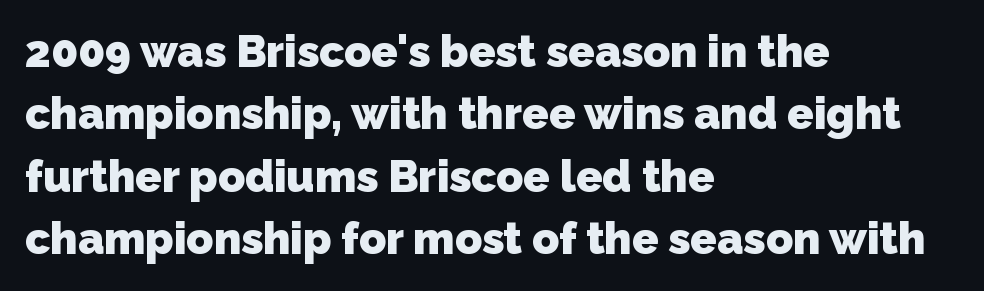
{"serif": "no", "bold": "yes", "weight": "heavy", "width": "normal", "stroke_contrast": "low", "x_height": "medium", "monospaced": "no", "underline": "no", "align": "left", "line_spacing": "normal", "line_spacing_ratio": 1.42, "letter_spacing": "normal", "letter_spacing_em": 0.0, "glyph_px": 44}
